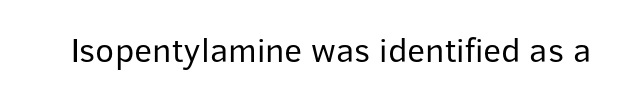
The image shows 35 px regular-weight sans-serif type, upright; set normal letter spacing, not underlined; low stroke contrast and a medium x-height.
